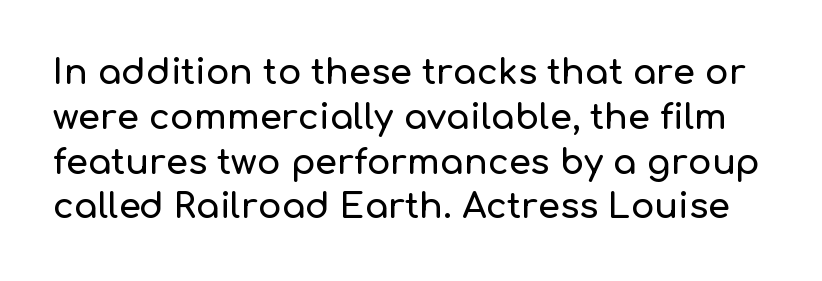
Q: Is the text italic (slanted)? A: No, it is upright.
Q: Is the typeface a serif or a sans-serif typeface? A: Sans-serif.
Q: Is the text underlined? A: No.
Q: Is the spacing between letters normal or unusually wide? A: Normal.
Q: Is the spacing between lines tight, normal or loose? A: Normal.
Q: Width (condensed, normal, or wide)? A: Normal.
Q: Stroke contrast? A: Low.
Q: x-height? A: Medium.
Q: Monospaced? A: No.
